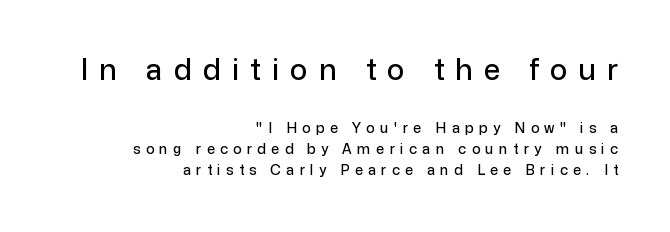
Q: Is the text italic (slanted)? A: No, it is upright.
Q: Is the typeface a serif or a sans-serif typeface? A: Sans-serif.
Q: Is the text underlined? A: No.
Q: How is the paragraph aligned? A: Right-aligned.
Q: Is the spacing between letters normal or unusually wide? A: Unusually wide.
Q: Is the spacing between lines tight, normal or loose? A: Normal.
Q: Which block of text is set in a larger size, the first (top) or the second (bottom)? A: The first (top) one.
Q: Width (condensed, normal, or wide)? A: Normal.
Q: Stroke contrast? A: Low.
Q: x-height? A: Medium.
Q: Monospaced? A: No.
